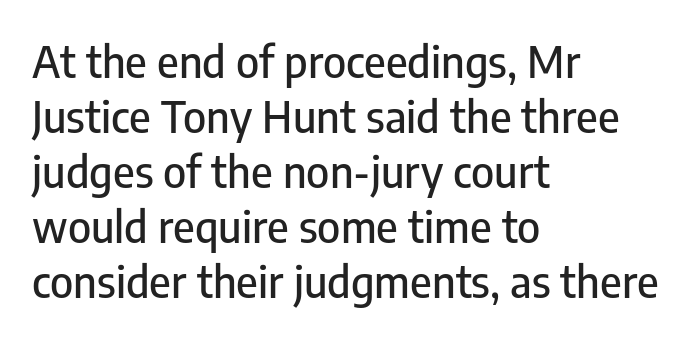
The image shows 44 px condensed sans-serif type, upright; set left-aligned, normal line spacing (1.25x), normal letter spacing, not underlined; low stroke contrast and a medium x-height.
